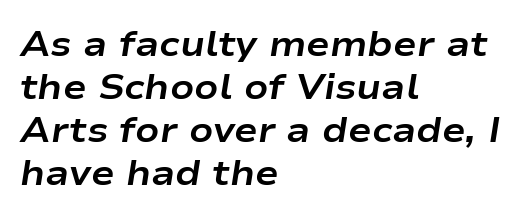
The image shows 35 px bold, wide type, italic (leaning right); set left-aligned, line spacing 1.23x, normal letter spacing, not underlined; low stroke contrast and a medium x-height.
